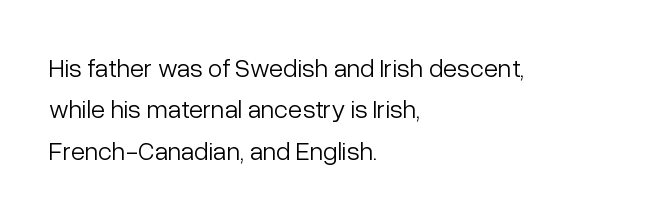
{"italic": "no", "bold": "no", "underline": "no", "align": "left", "line_spacing": "normal", "line_spacing_ratio": 1.59, "letter_spacing": "normal", "letter_spacing_em": 0.0, "glyph_px": 26}
